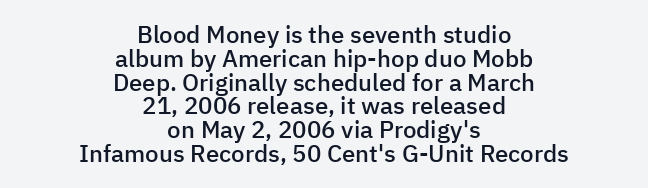
{"italic": "no", "bold": "semi", "underline": "no", "align": "center", "line_spacing": "tight", "line_spacing_ratio": 0.99, "letter_spacing": "normal", "letter_spacing_em": 0.0, "glyph_px": 24}
